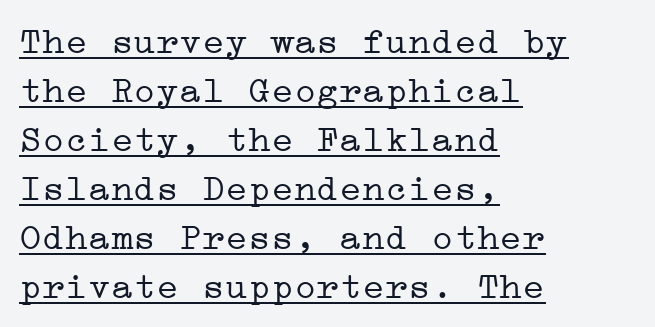
{"serif": "yes", "italic": "no", "bold": "no", "weight": "light", "width": "wide", "stroke_contrast": "low", "x_height": "medium", "underline": "yes", "align": "left", "line_spacing": "normal", "line_spacing_ratio": 1.29, "letter_spacing": "normal", "letter_spacing_em": 0.0, "glyph_px": 38}
